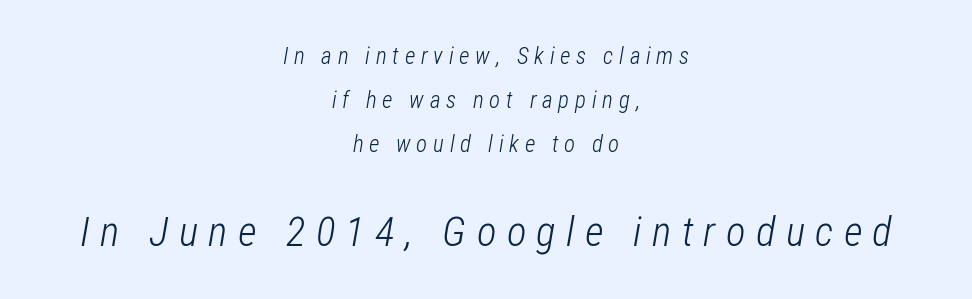
Q: Is the text bold? A: No.
Q: Is the text italic (slanted)? A: Yes, it leans right by about 12 degrees.
Q: Is the text underlined? A: No.
Q: How is the paragraph aligned? A: Centered.
Q: Is the spacing between letters normal or unusually wide? A: Unusually wide.
Q: Is the spacing between lines tight, normal or loose? A: Loose.
Q: Which block of text is set in a larger size, the first (top) or the second (bottom)? A: The second (bottom) one.
Q: Width (condensed, normal, or wide)? A: Condensed.
Q: Stroke contrast? A: Low.
Q: x-height? A: Medium.
Q: Monospaced? A: No.
